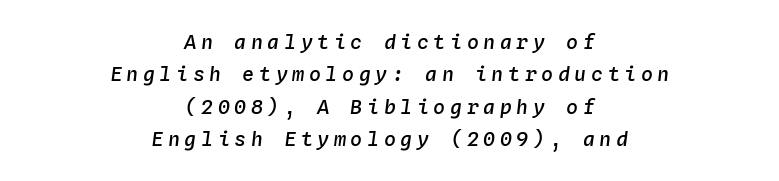
Alignment: centered. Check under the words: just untouched page. The passage shown has open, widely tracked lettering throughout. The lettering tilts uniformly, giving the passage an italic look. A typesetter would call this leading conventional body-copy spacing.
